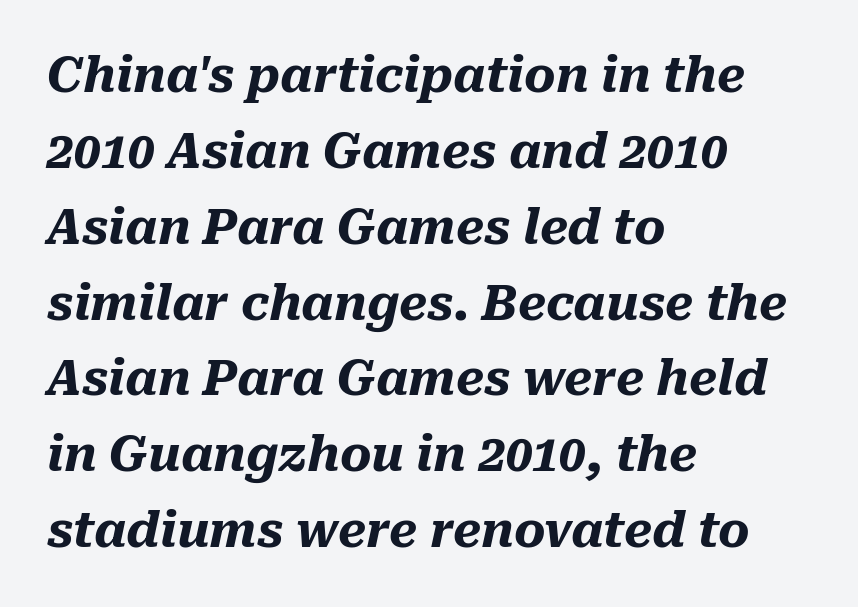
{"italic": "yes", "lean": "right", "slant_degrees": 10, "bold": "yes", "weight": "heavy", "width": "normal", "stroke_contrast": "medium", "x_height": "medium", "monospaced": "no", "underline": "no", "align": "left", "line_spacing": "normal", "line_spacing_ratio": 1.58, "letter_spacing": "normal", "letter_spacing_em": 0.0, "glyph_px": 48}
